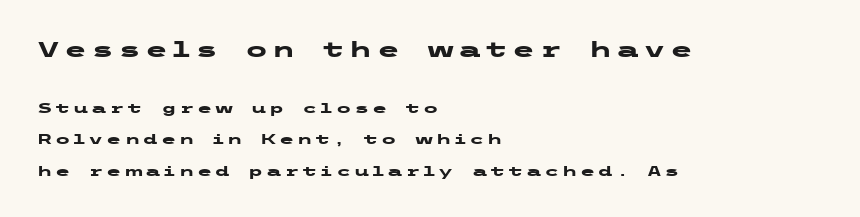
The passage shown stacks its lines with a broad gap. Reading top to bottom, the characters get smaller at the block break. On the weight axis this lands at bold, roughly 700. The lettering holds an erect, upright posture throughout.
